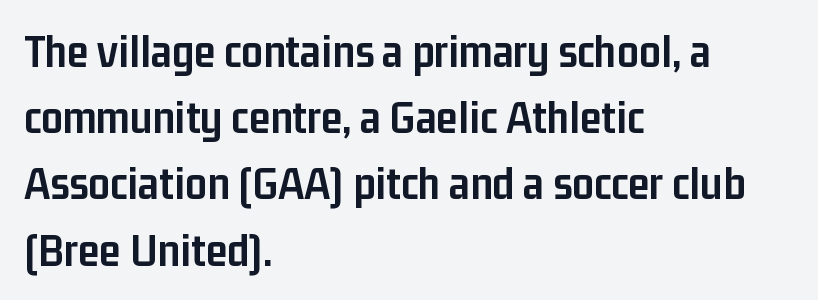
{"serif": "no", "italic": "no", "bold": "yes", "weight": "semibold", "width": "condensed", "stroke_contrast": "low", "x_height": "medium", "monospaced": "no", "underline": "no", "align": "left", "line_spacing": "normal", "line_spacing_ratio": 1.38, "letter_spacing": "normal", "letter_spacing_em": 0.0, "glyph_px": 48}
